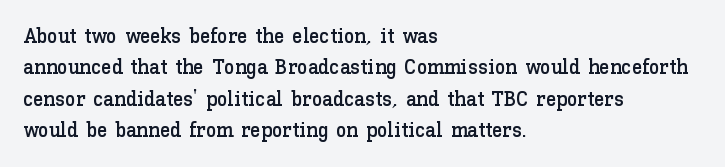
The image shows 21 px text type, upright; set left-aligned, normal line spacing (1.5x), normal letter spacing, not underlined.
